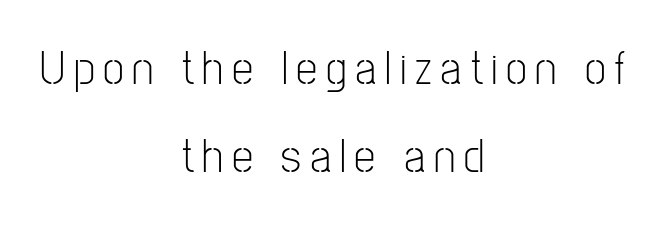
The image shows 48 px light, condensed sans-serif type, upright; set centered, line spacing 1.83x, not underlined; low stroke contrast and a medium x-height.
